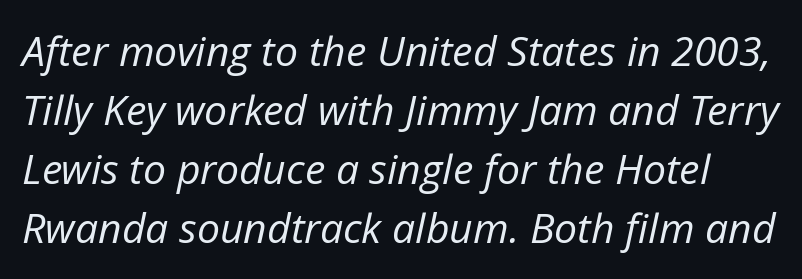
{"italic": "yes", "lean": "right", "slant_degrees": 12, "bold": "no", "weight": "regular", "width": "normal", "stroke_contrast": "low", "x_height": "medium", "monospaced": "no", "underline": "no", "line_spacing": "normal", "line_spacing_ratio": 1.44, "letter_spacing": "normal", "letter_spacing_em": 0.0, "glyph_px": 41}
